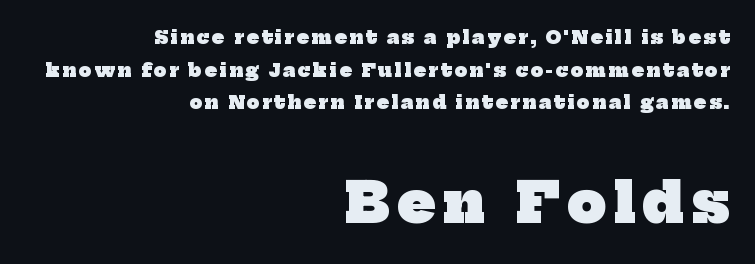
What weight is shown? A full bold with thick strokes. A serif font was chosen for this passage. A flush-right, rag-left setting is used for this passage. Is this a fixed-width face? No — the glyphs have proportional, varying widths. Quick note: underline off. This layout puts the modest block above and the oversized block below.
